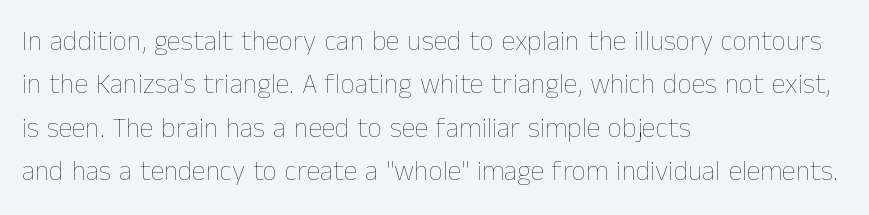
The image shows 28 px thin type, upright; set left-aligned, normal line spacing (1.55x), normal letter spacing, not underlined; low stroke contrast and a medium x-height.
